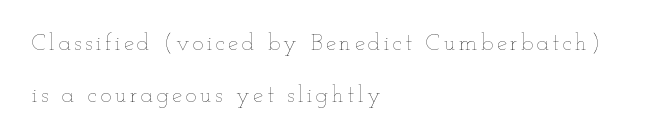
Q: Is the text bold? A: No.
Q: Is the text italic (slanted)? A: No, it is upright.
Q: Is the text underlined? A: No.
Q: How is the paragraph aligned? A: Left-aligned.
Q: Is the spacing between lines tight, normal or loose? A: Loose.
